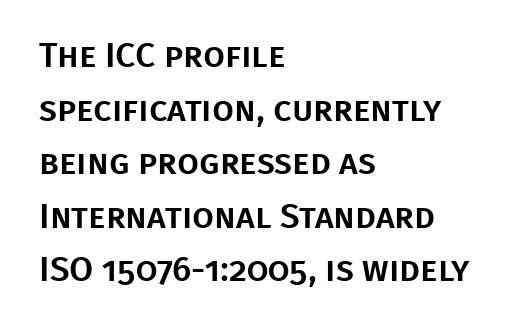
The image shows 35 px sans-serif type, upright; set left-aligned, normal line spacing (1.53x), normal letter spacing, not underlined; low stroke contrast and a large x-height.
